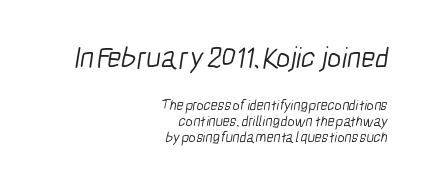
Q: Is the text bold? A: No.
Q: Is the typeface a serif or a sans-serif typeface? A: Sans-serif.
Q: Is the text underlined? A: No.
Q: How is the paragraph aligned? A: Right-aligned.
Q: Is the spacing between letters normal or unusually wide? A: Normal.
Q: Is the spacing between lines tight, normal or loose? A: Tight.
Q: Which block of text is set in a larger size, the first (top) or the second (bottom)? A: The first (top) one.
Q: Width (condensed, normal, or wide)? A: Condensed.
Q: Stroke contrast? A: Low.
Q: x-height? A: Medium.
Q: Monospaced? A: No.
